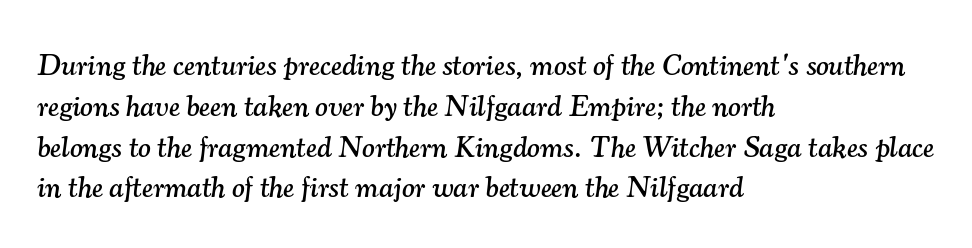
{"serif": "yes", "italic": "yes", "lean": "right", "slant_degrees": 7, "width": "normal", "stroke_contrast": "medium", "x_height": "small", "monospaced": "no", "underline": "no", "align": "left", "line_spacing": "normal", "line_spacing_ratio": 1.36, "letter_spacing": "normal", "letter_spacing_em": 0.0, "glyph_px": 30}
